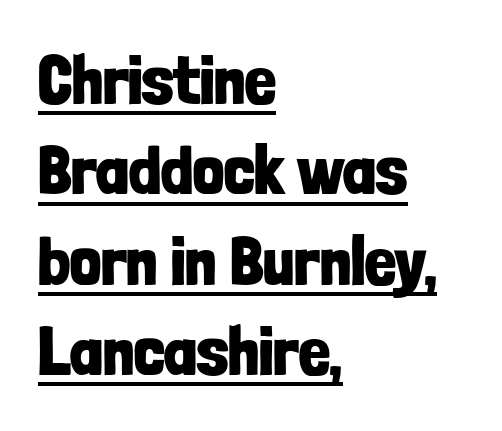
{"serif": "no", "italic": "no", "bold": "yes", "weight": "bold", "width": "condensed", "stroke_contrast": "low", "x_height": "medium", "monospaced": "no", "underline": "yes", "align": "left", "line_spacing": "normal", "line_spacing_ratio": 1.31, "letter_spacing": "normal", "letter_spacing_em": 0.0, "glyph_px": 69}
